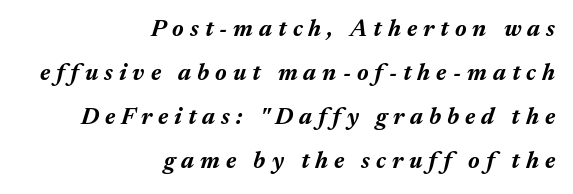
Q: Is the text bold? A: Yes.
Q: Is the text italic (slanted)? A: Yes, it leans right by about 17 degrees.
Q: Is the text underlined? A: No.
Q: How is the paragraph aligned? A: Right-aligned.
Q: Is the spacing between letters normal or unusually wide? A: Unusually wide.
